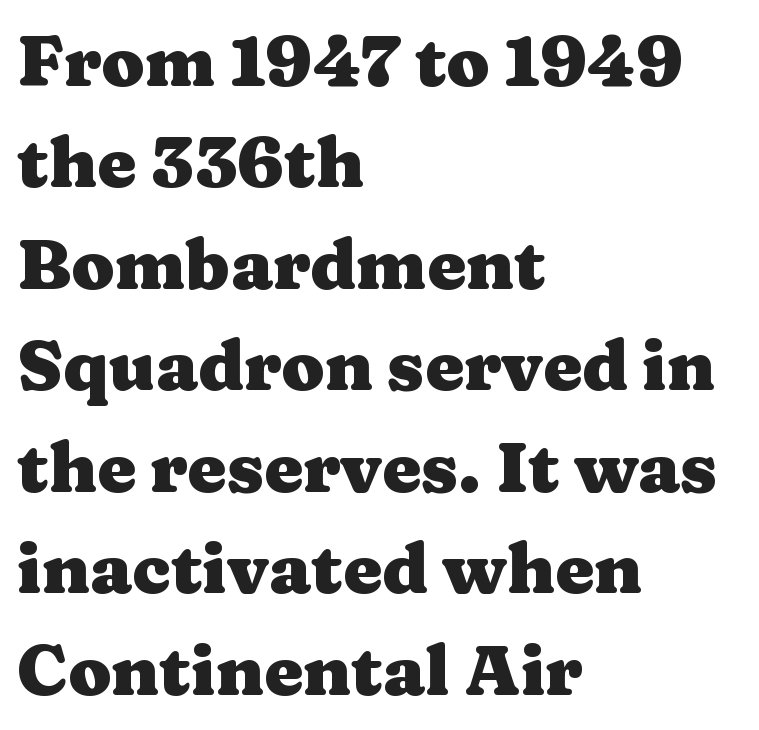
The image shows 70 px heavy, wide serif type, upright; set left-aligned, normal line spacing (1.45x), normal letter spacing, not underlined; medium stroke contrast and a medium x-height.
